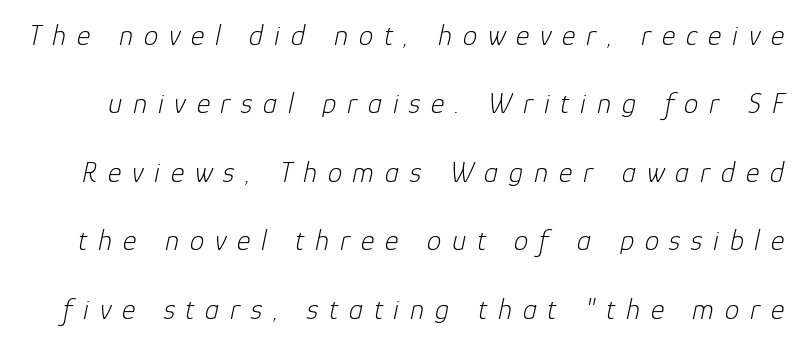
The image shows 29 px light type, italic (leaning right); set loose line spacing (2.36x), unusually wide letter spacing (+0.37 em), not underlined; low stroke contrast and a medium x-height.
